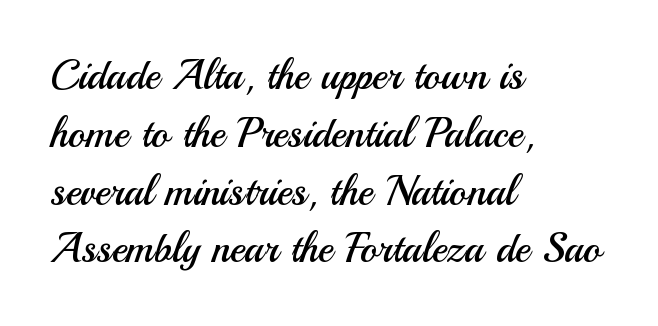
Q: Is the text bold? A: No.
Q: Is the text italic (slanted)? A: Yes.
Q: Is the typeface a serif or a sans-serif typeface? A: Sans-serif.
Q: Is the text underlined? A: No.
Q: How is the paragraph aligned? A: Left-aligned.
Q: Is the spacing between letters normal or unusually wide? A: Normal.
Q: Is the spacing between lines tight, normal or loose? A: Normal.
Q: Width (condensed, normal, or wide)? A: Normal.
Q: Stroke contrast? A: Medium.
Q: x-height? A: Small.
Q: Monospaced? A: No.
